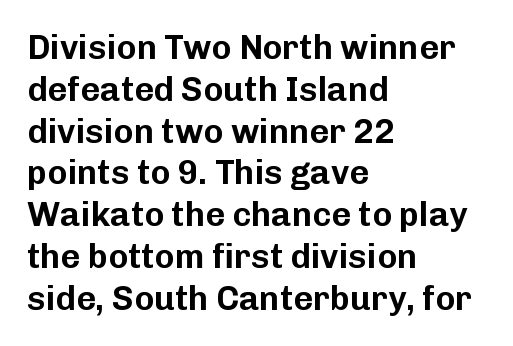
Is this a fixed-width face? No — the glyphs have proportional, varying widths. Serifs: no, the terminals of the letterforms are clean. Inter-character spacing is left at the font's built-in metrics. Designer's note — italics off, roman on.
